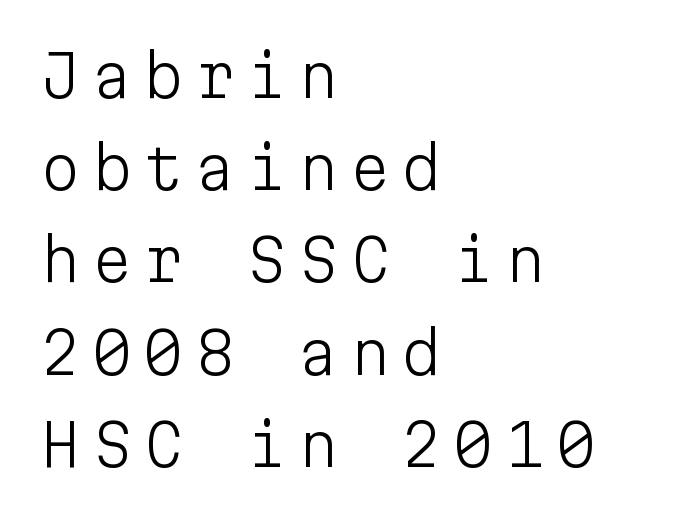
{"serif": "no", "italic": "no", "bold": "no", "weight": "light", "width": "normal", "stroke_contrast": "low", "x_height": "medium", "monospaced": "yes", "underline": "no", "align": "left", "line_spacing": "normal", "line_spacing_ratio": 1.59, "glyph_px": 58}
